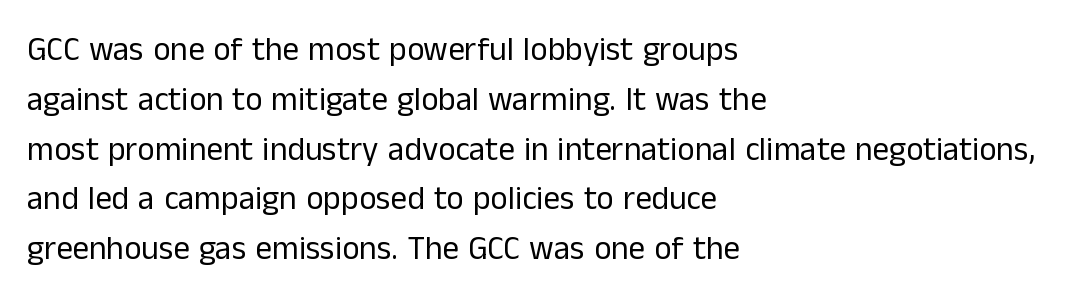
Q: Is the text bold? A: No.
Q: Is the text italic (slanted)? A: No, it is upright.
Q: Is the typeface a serif or a sans-serif typeface? A: Sans-serif.
Q: Is the text underlined? A: No.
Q: How is the paragraph aligned? A: Left-aligned.
Q: Is the spacing between letters normal or unusually wide? A: Normal.
Q: Is the spacing between lines tight, normal or loose? A: Normal.
Q: Width (condensed, normal, or wide)? A: Normal.
Q: Stroke contrast? A: Low.
Q: x-height? A: Medium.
Q: Monospaced? A: No.
